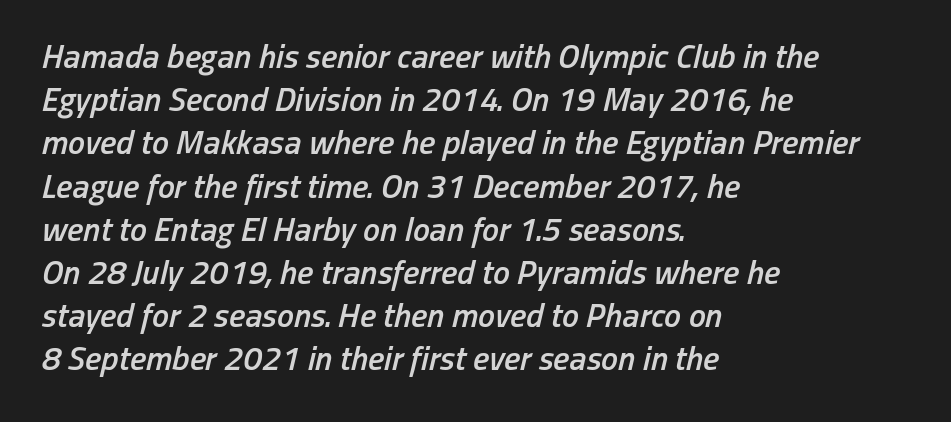
The image shows 34 px semibold, condensed type, italic (leaning right); set left-aligned, normal line spacing (1.27x), normal letter spacing, not underlined; low stroke contrast and a medium x-height.
